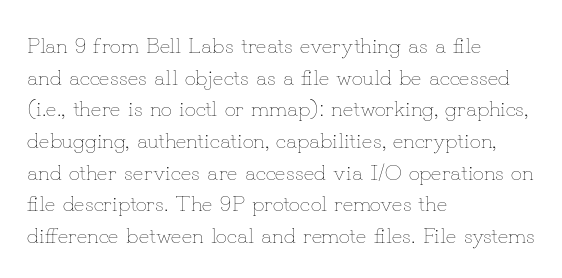
{"italic": "no", "bold": "no", "underline": "no", "align": "left", "line_spacing": "normal", "line_spacing_ratio": 1.44, "letter_spacing": "normal", "letter_spacing_em": 0.0, "glyph_px": 22}
